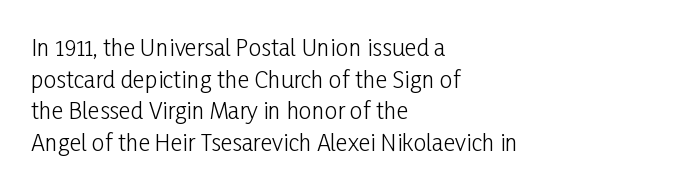
The image shows 23 px text type, upright; set left-aligned, normal line spacing (1.37x), normal letter spacing, not underlined.
